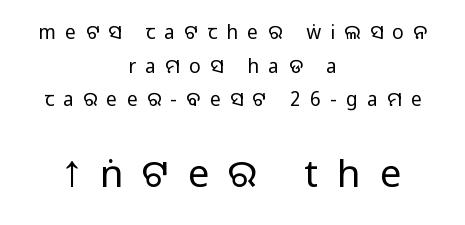
Q: Is the text italic (slanted)? A: No, it is upright.
Q: Is the typeface a serif or a sans-serif typeface? A: Sans-serif.
Q: Is the text underlined? A: No.
Q: How is the paragraph aligned? A: Centered.
Q: Is the spacing between letters normal or unusually wide? A: Unusually wide.
Q: Which block of text is set in a larger size, the first (top) or the second (bottom)? A: The second (bottom) one.
Q: Width (condensed, normal, or wide)? A: Normal.
Q: Stroke contrast? A: Medium.
Q: Monospaced? A: No.
